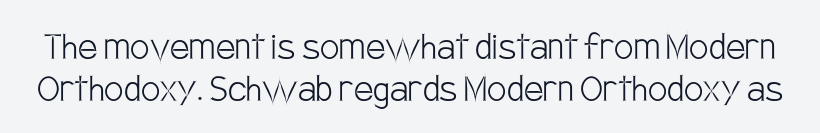
Honestly, there is no underline to notice here at all. Looks like regular typesetting: each glyph gets only the width it needs. No feet cap the strokes, marking this as sans-serif type. These lines keep a tight, regular rhythm from letter to letter. Do the letters lean? They stand straight.
